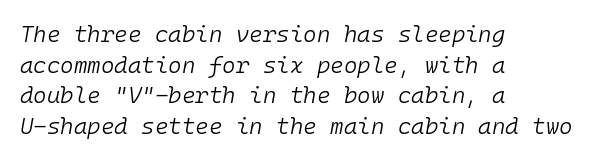
The image shows 23 px text type, italic (leaning right); set left-aligned, normal line spacing (1.33x), normal letter spacing, not underlined.
